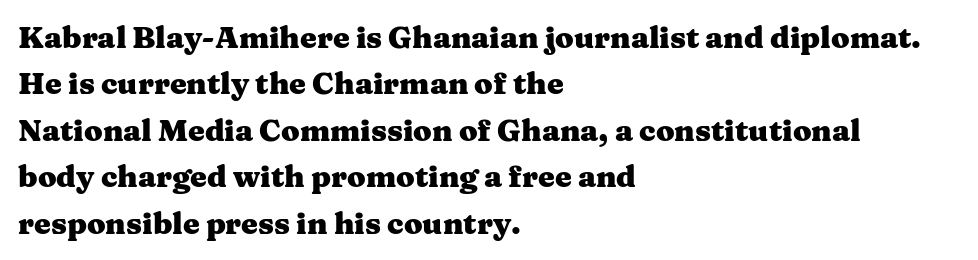
The image shows 30 px heavy, wide serif type, upright; set left-aligned, normal line spacing (1.55x), normal letter spacing, not underlined; medium stroke contrast and a medium x-height.
